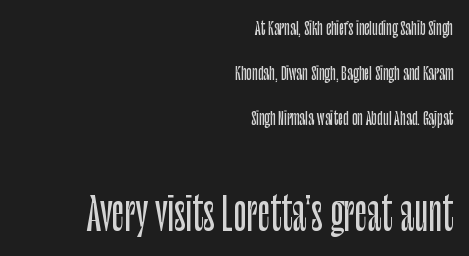
The image shows 44 px condensed sans-serif type, upright; set right-aligned, loose line spacing (2.5x), normal letter spacing, not underlined; the second (bottom) block is 2.44x larger; low stroke contrast and a large x-height.
